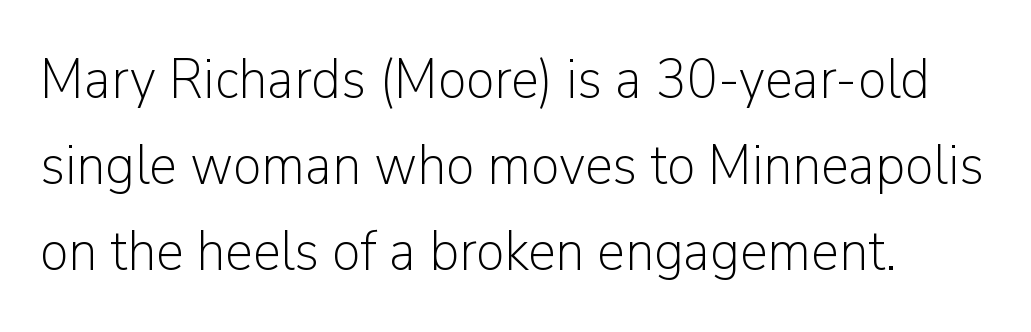
Q: Is the text bold? A: No.
Q: Is the text italic (slanted)? A: No, it is upright.
Q: Is the typeface a serif or a sans-serif typeface? A: Sans-serif.
Q: Is the text underlined? A: No.
Q: Is the spacing between letters normal or unusually wide? A: Normal.
Q: Is the spacing between lines tight, normal or loose? A: Normal.
Q: Width (condensed, normal, or wide)? A: Normal.
Q: Stroke contrast? A: Low.
Q: x-height? A: Medium.
Q: Monospaced? A: No.
